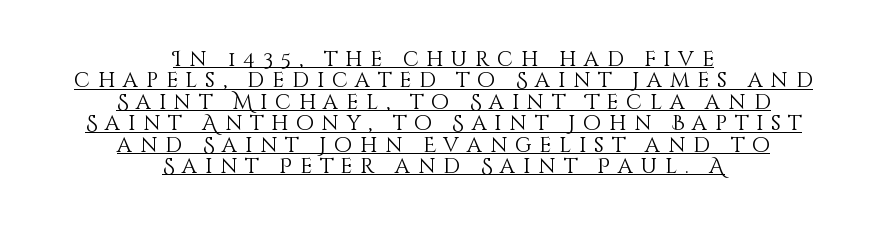
{"italic": "no", "bold": "no", "underline": "yes", "align": "center", "line_spacing": "tight", "line_spacing_ratio": 1.02, "letter_spacing": "wide", "letter_spacing_em": 0.37, "glyph_px": 21}
